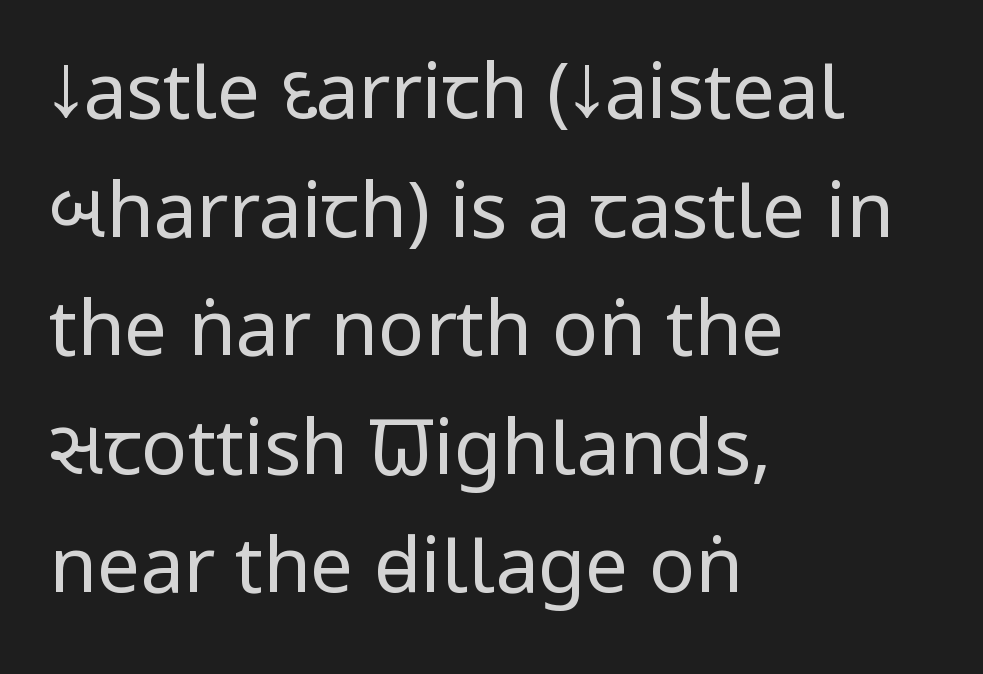
Q: Is the text bold? A: No.
Q: Is the text italic (slanted)? A: No, it is upright.
Q: Is the typeface a serif or a sans-serif typeface? A: Sans-serif.
Q: Is the text underlined? A: No.
Q: How is the paragraph aligned? A: Left-aligned.
Q: Is the spacing between letters normal or unusually wide? A: Normal.
Q: Is the spacing between lines tight, normal or loose? A: Normal.
Q: Width (condensed, normal, or wide)? A: Condensed.
Q: Stroke contrast? A: Low.
Q: x-height? A: Large.
Q: Monospaced? A: No.
